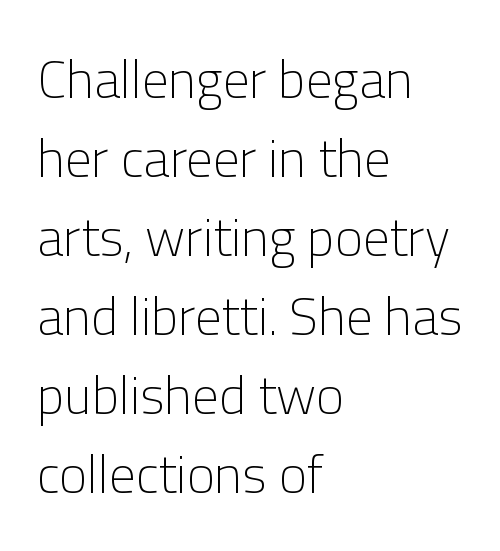
The image shows 53 px light sans-serif type, upright; set left-aligned, normal line spacing (1.49x), normal letter spacing, not underlined; low stroke contrast and a medium x-height.
